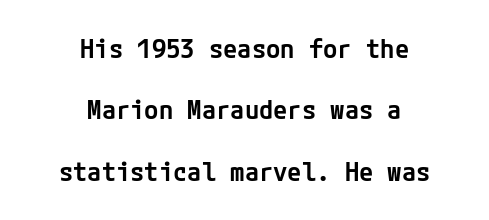
{"italic": "no", "bold": "semi", "underline": "no", "align": "center", "line_spacing": "loose", "line_spacing_ratio": 2.36, "letter_spacing": "normal", "letter_spacing_em": 0.0, "glyph_px": 26}
